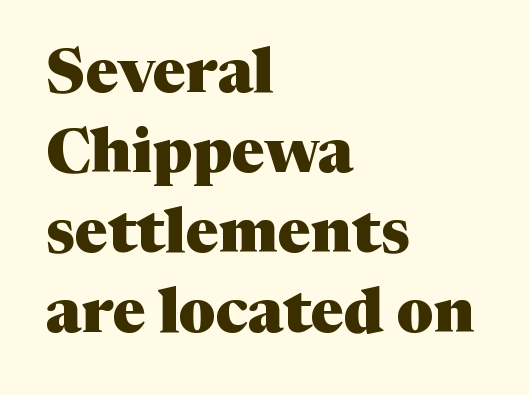
Q: Is the text bold? A: Yes.
Q: Is the text italic (slanted)? A: No, it is upright.
Q: Is the typeface a serif or a sans-serif typeface? A: Serif.
Q: Is the text underlined? A: No.
Q: How is the paragraph aligned? A: Left-aligned.
Q: Is the spacing between letters normal or unusually wide? A: Normal.
Q: Is the spacing between lines tight, normal or loose? A: Normal.
Q: Width (condensed, normal, or wide)? A: Normal.
Q: Stroke contrast? A: Medium.
Q: x-height? A: Medium.
Q: Monospaced? A: No.
